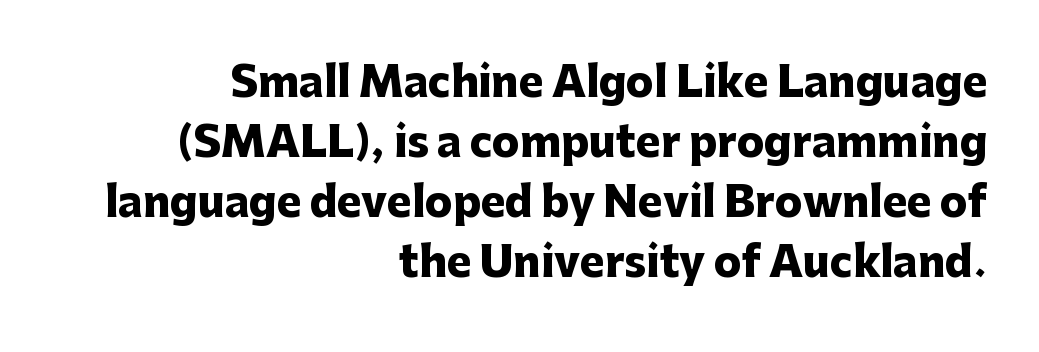
{"serif": "no", "italic": "no", "bold": "yes", "weight": "heavy", "width": "normal", "stroke_contrast": "low", "x_height": "medium", "monospaced": "no", "underline": "no", "align": "right", "line_spacing": "normal", "line_spacing_ratio": 1.46, "letter_spacing": "normal", "letter_spacing_em": 0.0, "glyph_px": 41}
